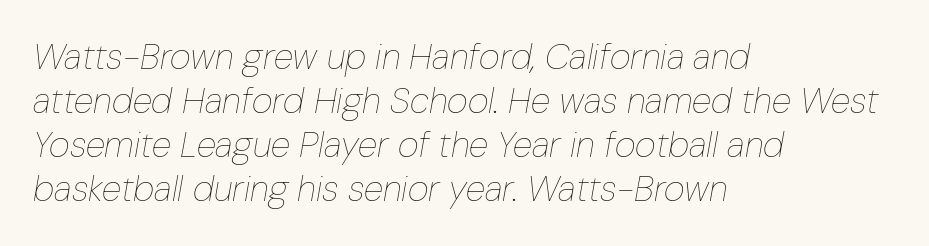
These lines stack with their left ends in a neat column. Italic? Definitely — the glyphs are oblique. The font sits on the lighter half of the weight spectrum, regular included. The strip under each line holds only bare page.
